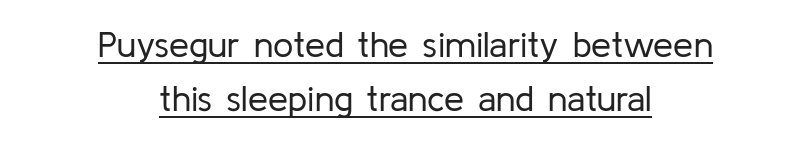
{"serif": "no", "italic": "no", "bold": "no", "weight": "regular", "width": "normal", "stroke_contrast": "low", "x_height": "medium", "monospaced": "no", "underline": "yes", "align": "center", "line_spacing": "normal", "line_spacing_ratio": 1.49, "letter_spacing": "normal", "letter_spacing_em": 0.0, "glyph_px": 36}
